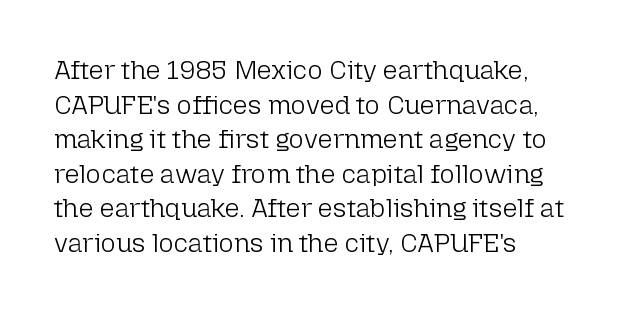
{"italic": "no", "bold": "no", "underline": "no", "align": "left", "line_spacing": "normal", "line_spacing_ratio": 1.33, "letter_spacing": "normal", "letter_spacing_em": 0.0, "glyph_px": 26}
